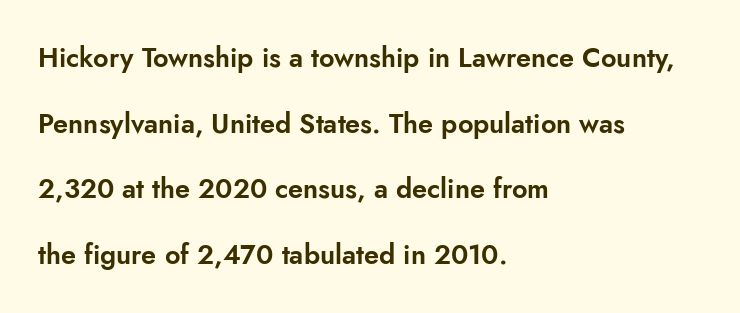
{"italic": "no", "underline": "no", "align": "left", "line_spacing": "loose", "line_spacing_ratio": 2.43, "letter_spacing": "normal", "letter_spacing_em": 0.0, "glyph_px": 27}
